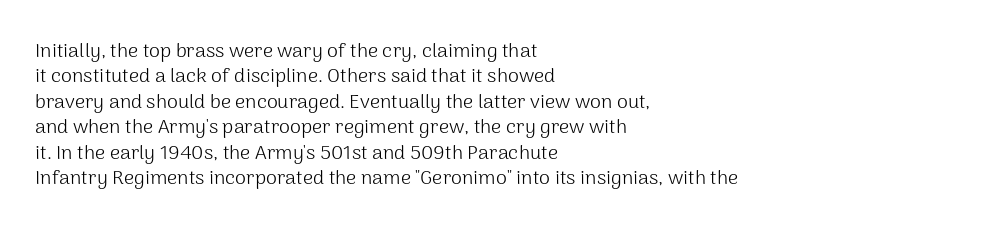
{"italic": "no", "bold": "no", "underline": "no", "align": "left", "line_spacing": "normal", "line_spacing_ratio": 1.27, "letter_spacing": "normal", "letter_spacing_em": 0.0, "glyph_px": 20}
